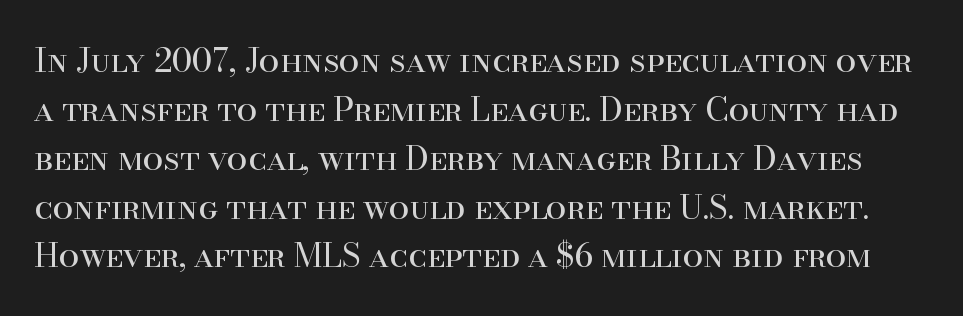
Characters remain perfectly vertical along every line. A typesetter would call this proportional, since set widths differ per character. No chunkiness to these letters — they're not bold. Small tapered or slab feet sit at the stroke ends, so this counts as serif. Characters follow at the spacing the type designer built in. Descenders hang freely into open space.
